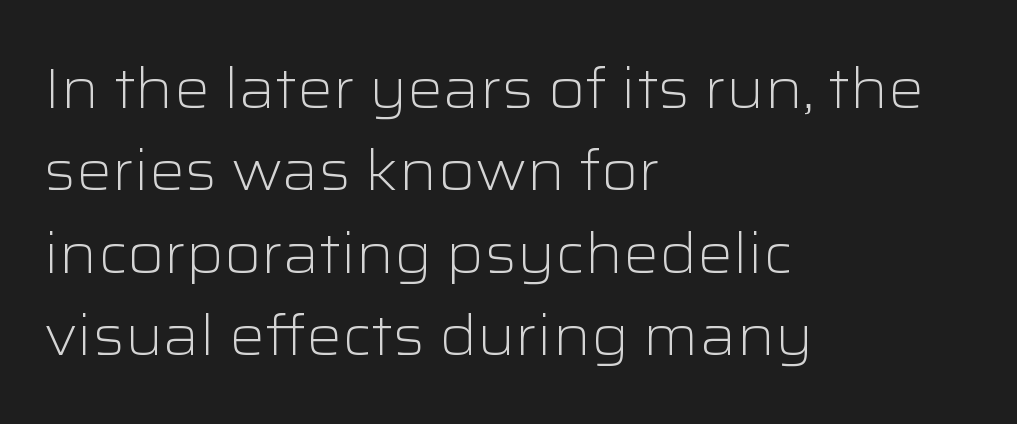
The image shows 56 px light, wide sans-serif type, upright; set left-aligned, normal line spacing (1.47x), normal letter spacing, not underlined; low stroke contrast and a medium x-height.
